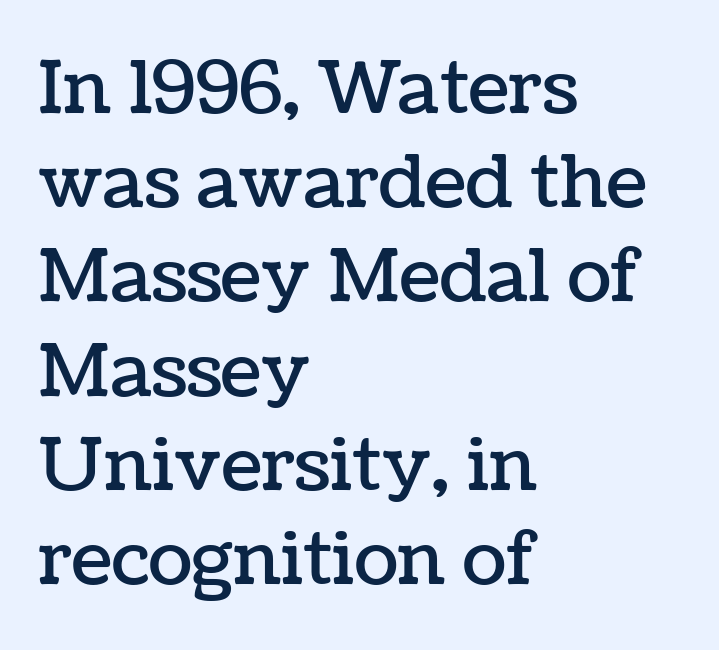
The image shows 73 px text type, upright; set left-aligned, normal line spacing (1.29x), normal letter spacing, not underlined; low stroke contrast and a medium x-height.
